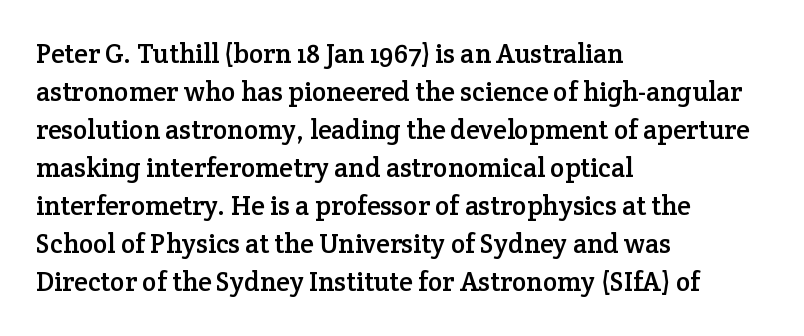
{"italic": "no", "underline": "no", "align": "left", "line_spacing": "normal", "line_spacing_ratio": 1.41, "letter_spacing": "normal", "letter_spacing_em": 0.0, "glyph_px": 27}
